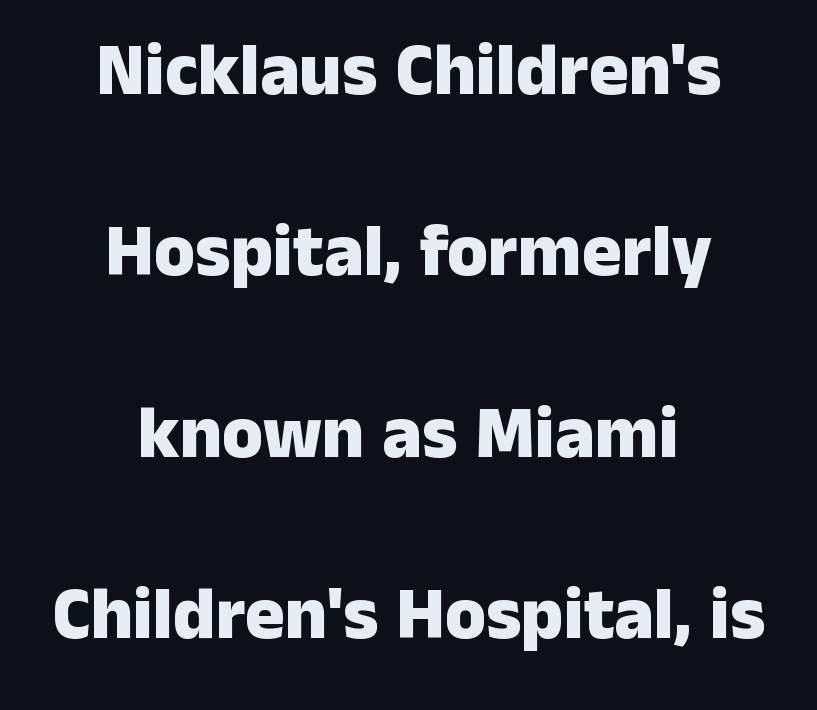
{"serif": "no", "italic": "no", "bold": "yes", "weight": "heavy", "width": "normal", "stroke_contrast": "low", "x_height": "medium", "monospaced": "no", "underline": "no", "align": "center", "line_spacing": "loose", "line_spacing_ratio": 2.45, "letter_spacing": "normal", "letter_spacing_em": 0.0, "glyph_px": 74}
